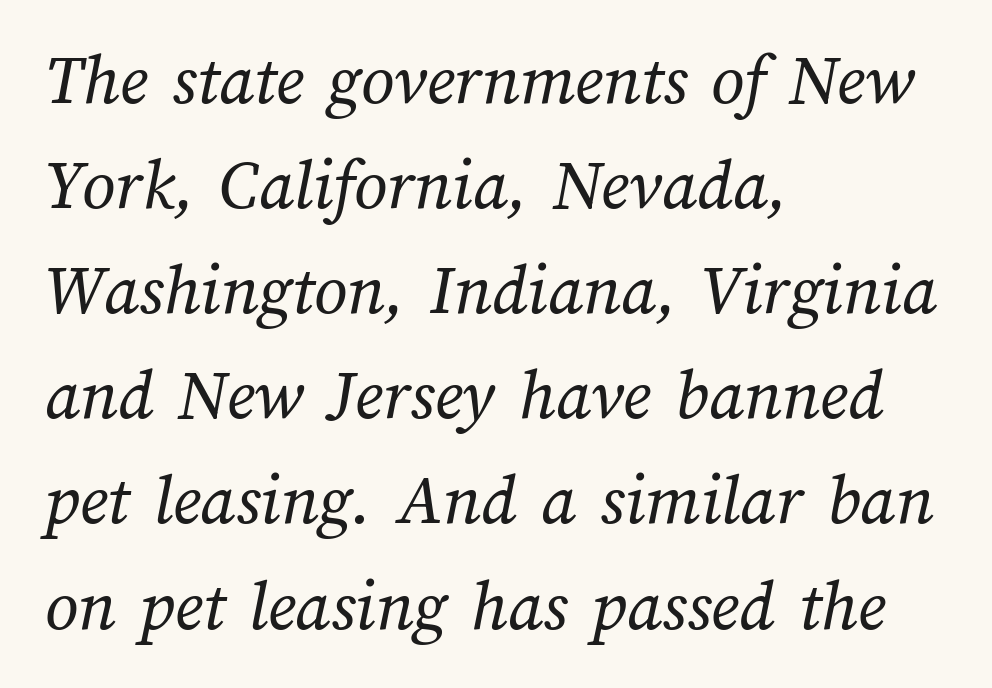
The image shows 73 px regular-weight type; set left-aligned, normal line spacing (1.44x), normal letter spacing, not underlined; medium stroke contrast and a medium x-height.
